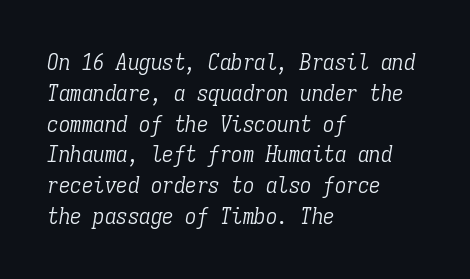
Visually the block forms a straight wall on the left and a jagged coastline on the right. The font's italic variant was chosen for this text. How would I describe the line gaps? Plain and ordinary. Each word holds together tightly as a unit, with standard inter-letter gaps. Think standard paragraph weight, or any step lighter than that. Underlining? Definitely not there.
